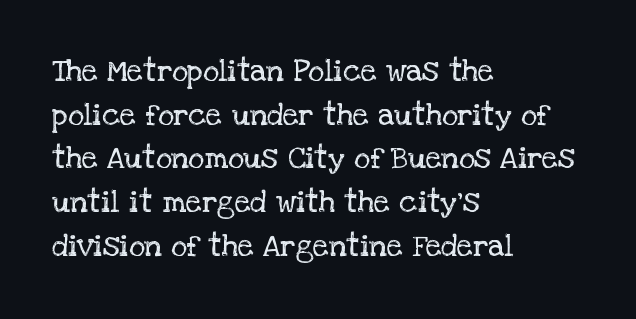
Q: Is the text bold? A: No.
Q: Is the text italic (slanted)? A: No, it is upright.
Q: Is the typeface a serif or a sans-serif typeface? A: Serif.
Q: Is the text underlined? A: No.
Q: How is the paragraph aligned? A: Left-aligned.
Q: Is the spacing between letters normal or unusually wide? A: Normal.
Q: Is the spacing between lines tight, normal or loose? A: Normal.
Q: Width (condensed, normal, or wide)? A: Normal.
Q: Stroke contrast? A: Low.
Q: x-height? A: Large.
Q: Monospaced? A: No.
